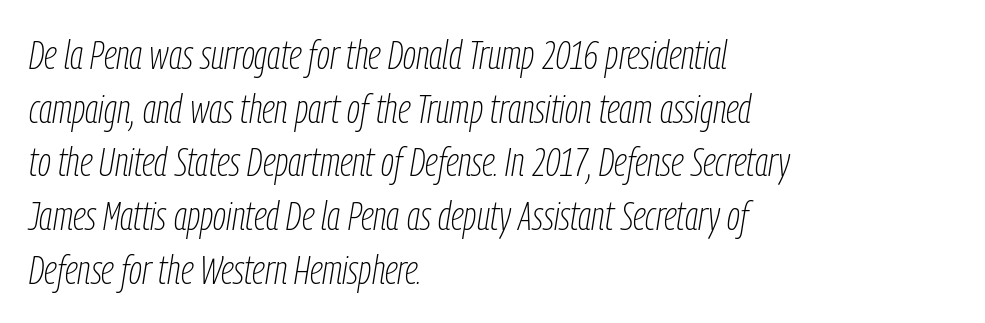
The rows are spaced the way most documents space them. Yep, that's italic — everything's leaning. Is the type heavy? It reads as light-to-regular instead. Any mark beneath the type? The region is blank. Does extra space separate the letters? No, they use regular spacing. Horizontally, the lines are justified to the leading edge only.
